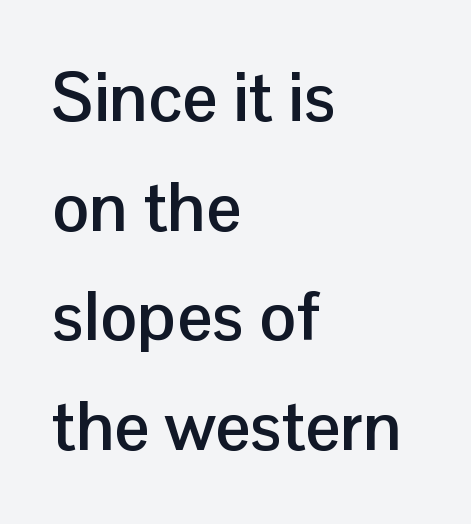
Q: Is the text bold? A: Yes.
Q: Is the text italic (slanted)? A: No, it is upright.
Q: Is the typeface a serif or a sans-serif typeface? A: Sans-serif.
Q: Is the text underlined? A: No.
Q: How is the paragraph aligned? A: Left-aligned.
Q: Is the spacing between letters normal or unusually wide? A: Normal.
Q: Is the spacing between lines tight, normal or loose? A: Normal.
Q: Width (condensed, normal, or wide)? A: Normal.
Q: Stroke contrast? A: Low.
Q: x-height? A: Medium.
Q: Monospaced? A: No.
